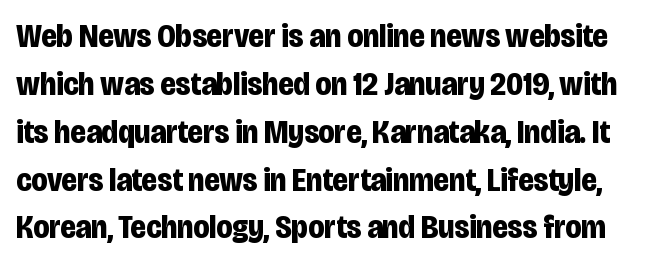
How heavy is the stroke? Heavy — this is a bold. The face used here is a sans, in the tradition of grotesques and geometrics. This sample uses plain, unmodified letter spacing. If you drew a line through each stem, it would be perfectly vertical. Horizontal bands of white between lines are of average thickness. The strip under each line holds only bare page.
